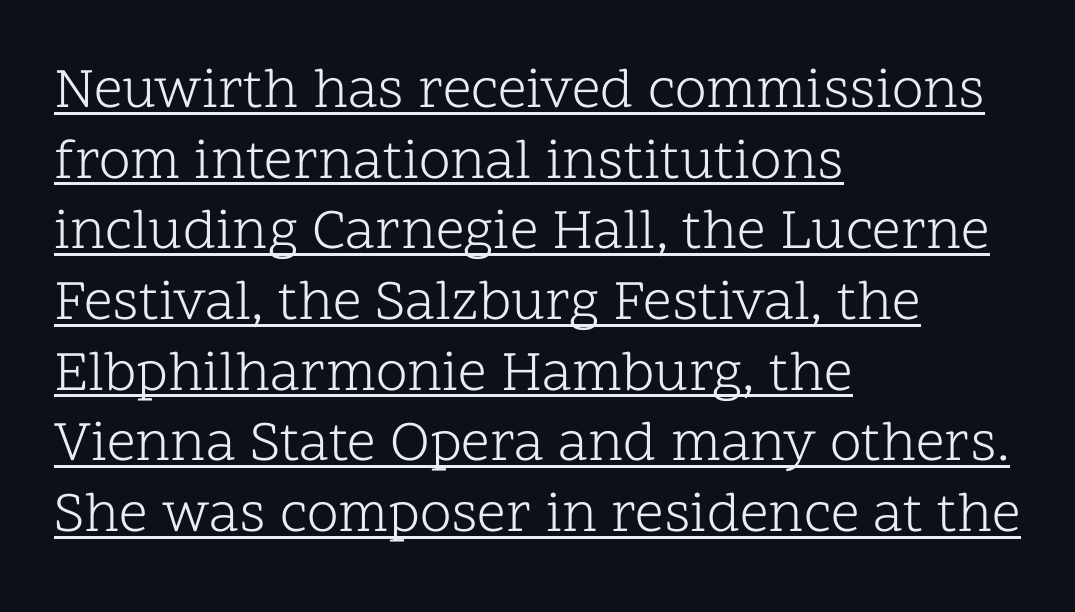
The image shows 57 px light serif type, upright; set left-aligned, line spacing 1.24x, normal letter spacing, underlined; low stroke contrast and a medium x-height.
